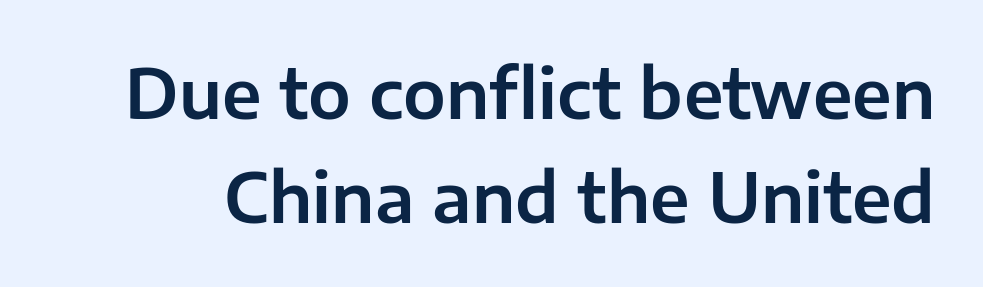
{"serif": "no", "italic": "no", "width": "normal", "stroke_contrast": "low", "x_height": "medium", "monospaced": "no", "underline": "no", "line_spacing": "normal", "line_spacing_ratio": 1.53, "letter_spacing": "normal", "letter_spacing_em": 0.0, "glyph_px": 68}
